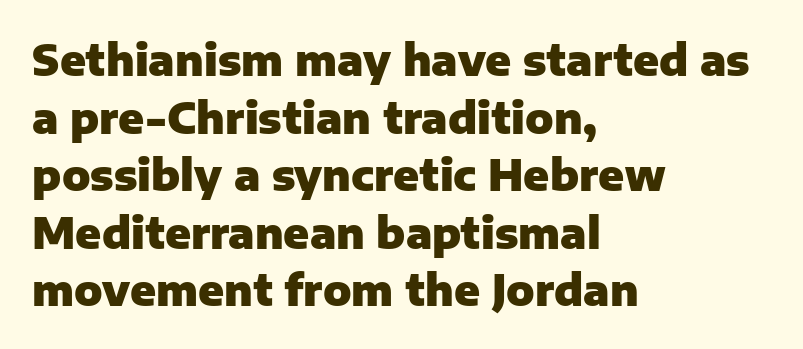
The image shows 42 px heavy sans-serif type, upright; set left-aligned, normal line spacing (1.37x), normal letter spacing, not underlined; low stroke contrast and a medium x-height.
